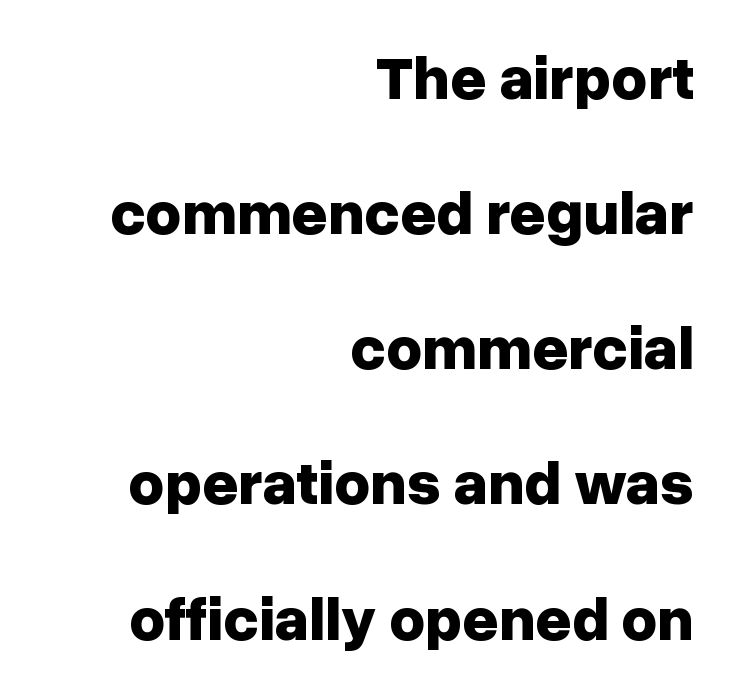
The passage shown is typeset with a sans-serif family. Which margin do the lines hug? The right one — the left edge is uneven. The space between consecutive lines is lavish. The letters stand straight up with perfectly vertical stems.
